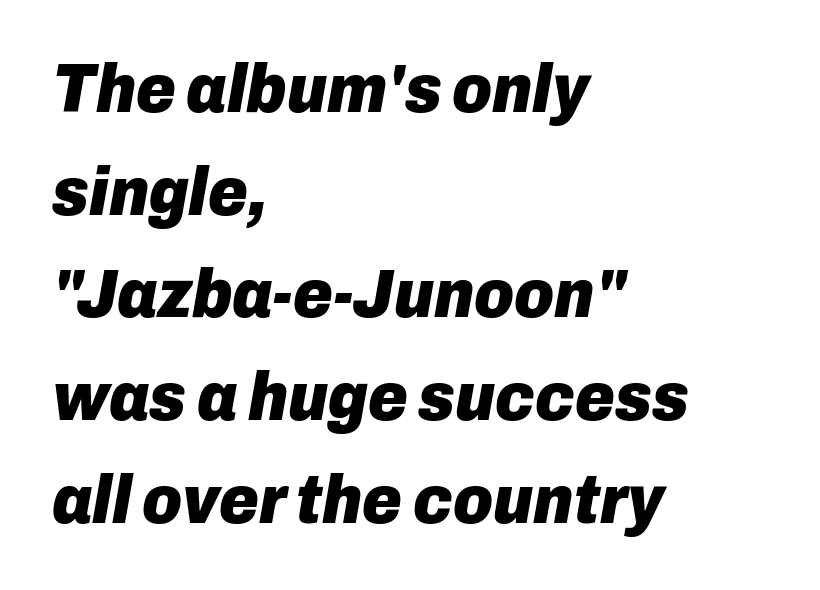
{"italic": "yes", "lean": "right", "slant_degrees": 10, "bold": "yes", "weight": "heavy", "width": "normal", "stroke_contrast": "low", "x_height": "medium", "monospaced": "no", "underline": "no", "align": "left", "line_spacing": "normal", "line_spacing_ratio": 1.51, "letter_spacing": "normal", "letter_spacing_em": 0.0, "glyph_px": 68}
